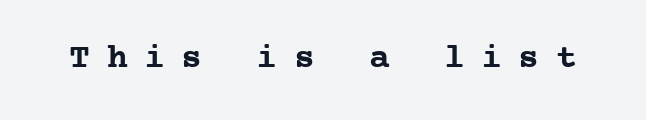
{"serif": "yes", "italic": "no", "bold": "yes", "weight": "semibold", "width": "normal", "stroke_contrast": "low", "x_height": "medium", "monospaced": "yes", "underline": "no", "letter_spacing": "wide", "letter_spacing_em": 0.47, "glyph_px": 35}
